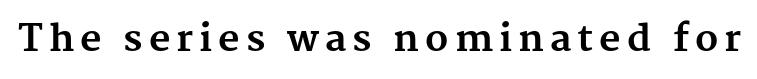
Q: Is the text bold? A: Yes.
Q: Is the text italic (slanted)? A: No, it is upright.
Q: Is the typeface a serif or a sans-serif typeface? A: Serif.
Q: Is the text underlined? A: No.
Q: Width (condensed, normal, or wide)? A: Normal.
Q: Stroke contrast? A: Medium.
Q: x-height? A: Medium.
Q: Monospaced? A: No.
